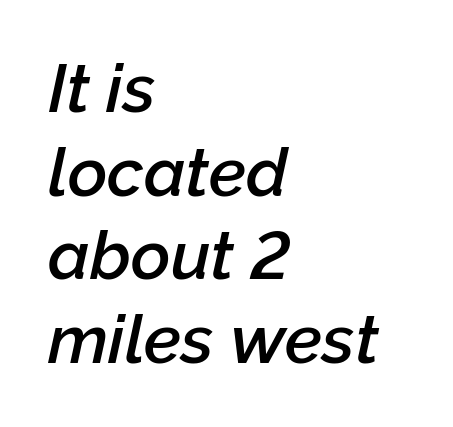
Character widths vary here, with narrow letters taking less room than wide ones. The glyphs have the mass of a demibold cut, below bold. Is the letter spacing exaggerated? No — it looks like the ordinary default. A typesetter would mark this as italic. Descenders hang freely into open space.
